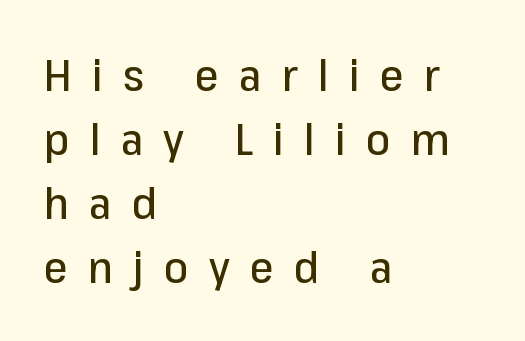
The type sits square on the baseline with zero lean. The passage shown is typed in a proportional face where columns would drift. Underline: absent. The vertical gap from one line to the next is medium.
